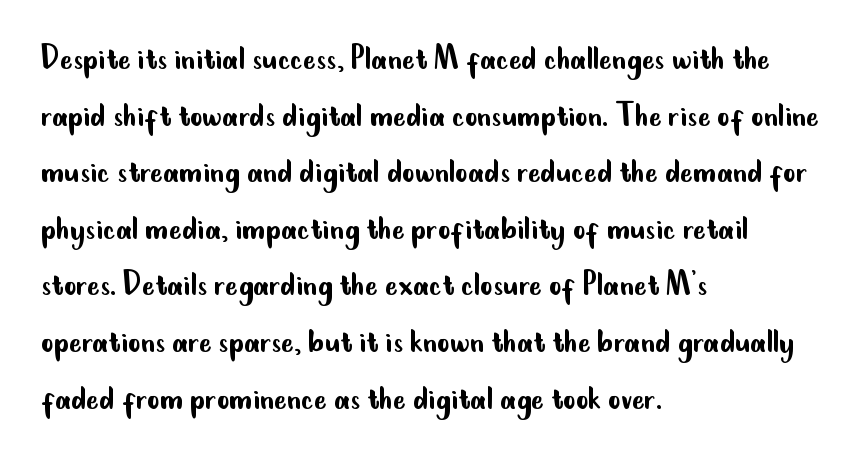
{"serif": "no", "italic": "no", "bold": "no", "weight": "regular", "width": "condensed", "stroke_contrast": "low", "x_height": "small", "monospaced": "no", "underline": "no", "align": "left", "line_spacing": "normal", "line_spacing_ratio": 1.49, "letter_spacing": "normal", "letter_spacing_em": 0.0, "glyph_px": 38}
